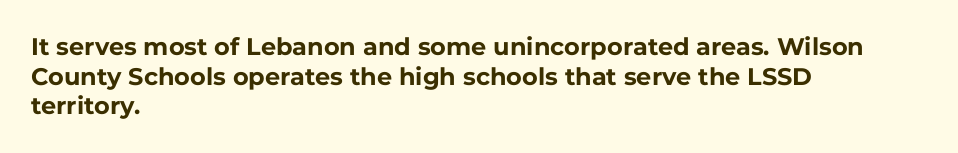
{"italic": "no", "bold": "yes", "underline": "no", "align": "left", "line_spacing_ratio": 1.23, "letter_spacing": "normal", "letter_spacing_em": 0.0, "glyph_px": 24}
